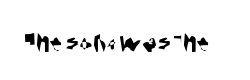
A typesetter would label this face a sans. Unmarked baselines from the first word to the last. Proportional: the letters do not fall into vertical columns. There is no visible air inserted between adjacent glyphs.
